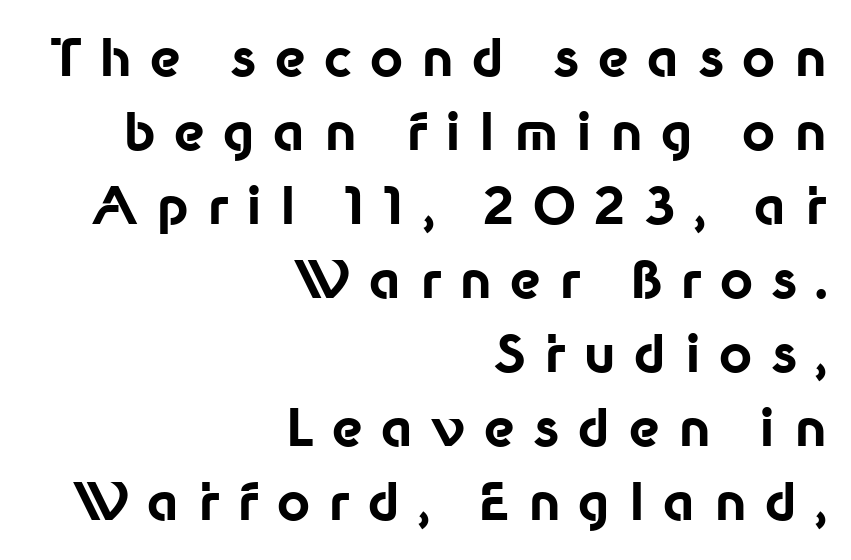
Q: Is the text bold? A: Yes.
Q: Is the text italic (slanted)? A: No, it is upright.
Q: Is the typeface a serif or a sans-serif typeface? A: Sans-serif.
Q: Is the text underlined? A: No.
Q: How is the paragraph aligned? A: Right-aligned.
Q: Is the spacing between letters normal or unusually wide? A: Unusually wide.
Q: Is the spacing between lines tight, normal or loose? A: Normal.
Q: Width (condensed, normal, or wide)? A: Normal.
Q: Stroke contrast? A: Low.
Q: x-height? A: Medium.
Q: Monospaced? A: No.
